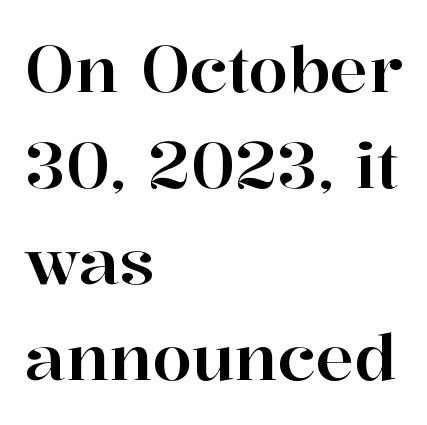
The image shows 64 px serif type, upright; set left-aligned, normal line spacing (1.5x), normal letter spacing, not underlined; high stroke contrast and a medium x-height.
